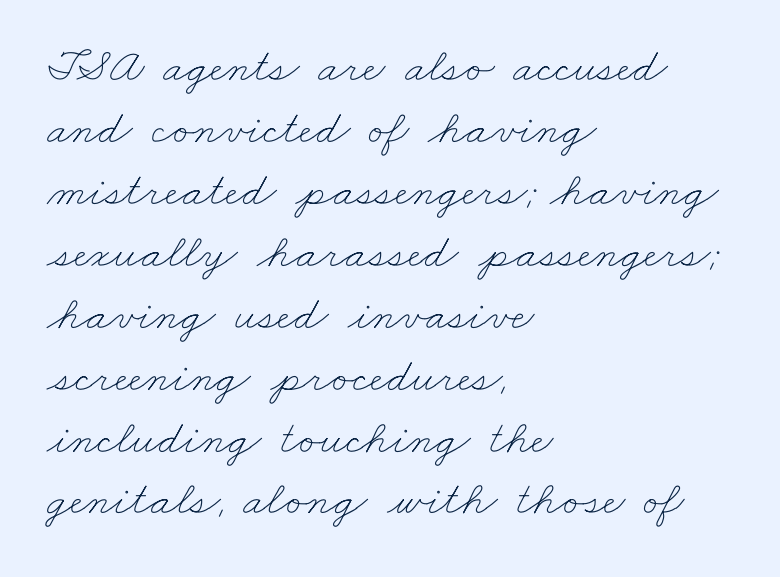
A quiet, ordinary-to-light weight characterises the typeface. Varying glyph widths throughout — classic text-font behaviour. Look at the tracking — it's just the regular setting, nothing added. This rendering features lettering with no underline. Short and long lines alike share a common starting point at left.
